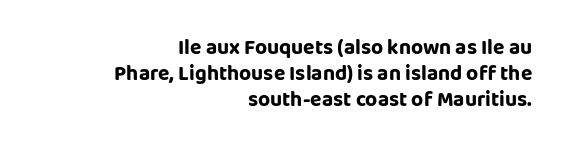
{"italic": "no", "bold": "yes", "underline": "no", "align": "right", "line_spacing_ratio": 1.24, "letter_spacing": "normal", "letter_spacing_em": 0.0, "glyph_px": 21}
